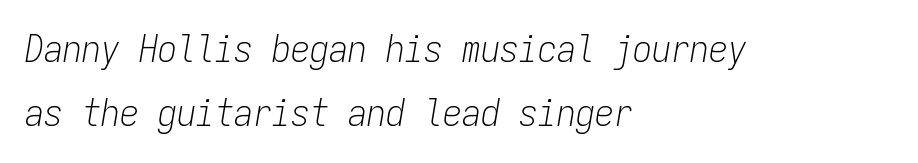
Q: Is the text bold? A: No.
Q: Is the text italic (slanted)? A: Yes, it leans right by about 9 degrees.
Q: Is the text underlined? A: No.
Q: How is the paragraph aligned? A: Left-aligned.
Q: Is the spacing between letters normal or unusually wide? A: Normal.
Q: Is the spacing between lines tight, normal or loose? A: Normal.
Q: Width (condensed, normal, or wide)? A: Condensed.
Q: Stroke contrast? A: Low.
Q: x-height? A: Medium.
Q: Monospaced? A: Yes.
